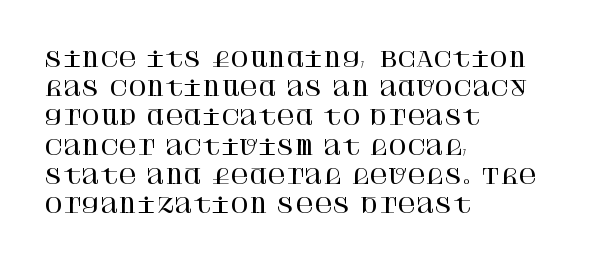
Q: Is the text italic (slanted)? A: No, it is upright.
Q: Is the text underlined? A: No.
Q: How is the paragraph aligned? A: Left-aligned.
Q: Is the spacing between letters normal or unusually wide? A: Normal.
Q: Is the spacing between lines tight, normal or loose? A: Normal.
